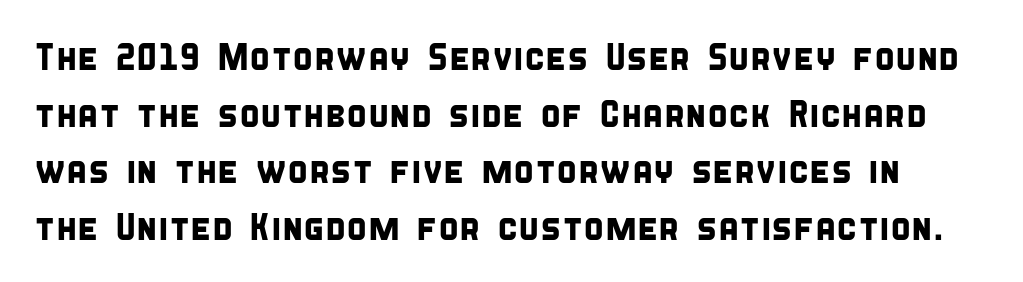
Q: Is the typeface a serif or a sans-serif typeface? A: Sans-serif.
Q: Is the text underlined? A: No.
Q: Is the spacing between letters normal or unusually wide? A: Normal.
Q: Is the spacing between lines tight, normal or loose? A: Normal.
Q: Width (condensed, normal, or wide)? A: Condensed.
Q: Stroke contrast? A: Low.
Q: x-height? A: Large.
Q: Monospaced? A: No.
